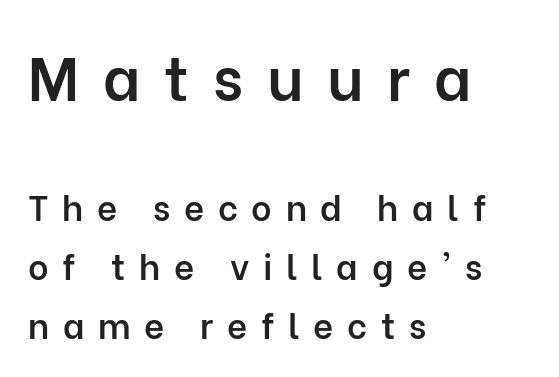
{"serif": "no", "italic": "no", "bold": "semi", "weight": "semibold", "width": "normal", "stroke_contrast": "low", "x_height": "medium", "monospaced": "no", "underline": "no", "align": "left", "line_spacing": "normal", "line_spacing_ratio": 1.68, "letter_spacing": "wide", "letter_spacing_em": 0.39, "larger_block": "first", "size_ratio": 1.74, "glyph_px": 61}
